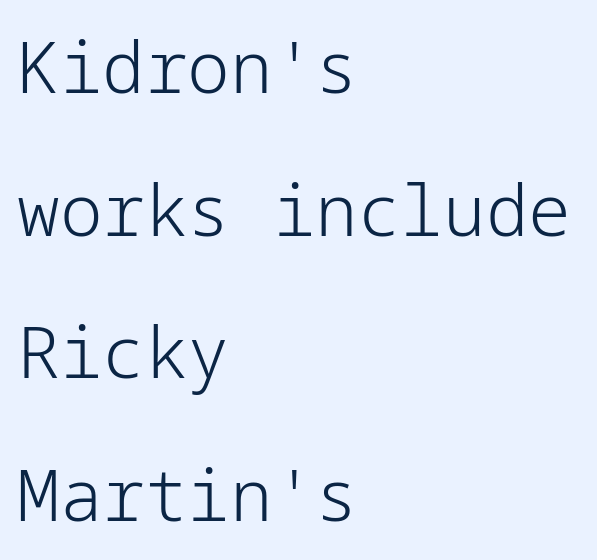
{"serif": "no", "italic": "no", "bold": "no", "weight": "light", "width": "normal", "stroke_contrast": "low", "x_height": "medium", "underline": "no", "align": "left", "line_spacing": "loose", "line_spacing_ratio": 2.01, "letter_spacing": "normal", "letter_spacing_em": 0.0, "glyph_px": 71}
